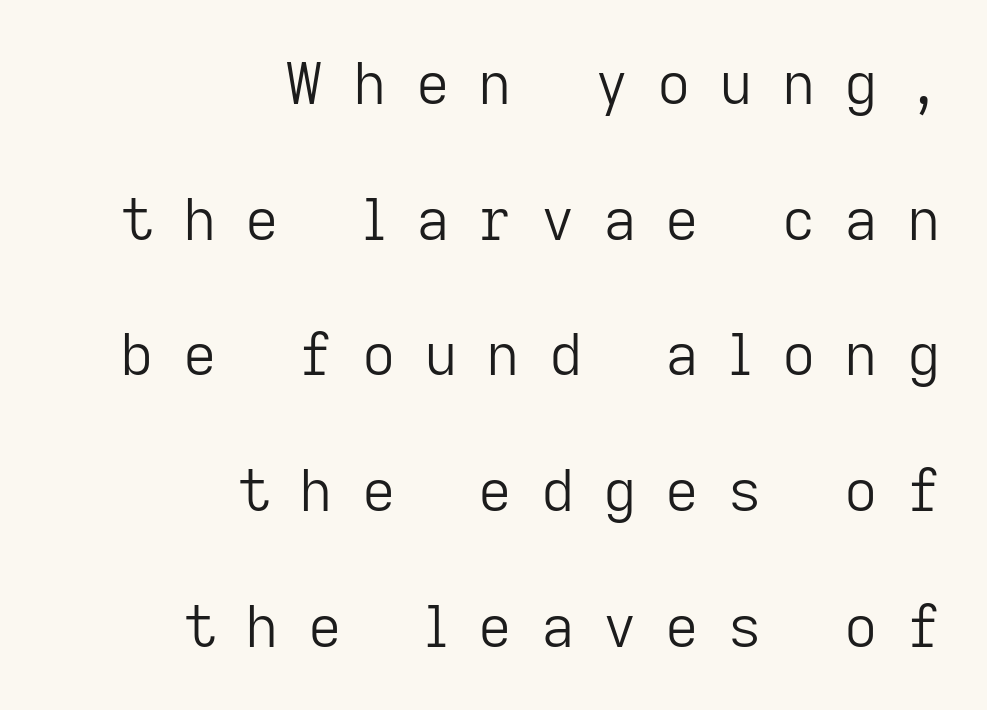
Q: Is the text bold? A: No.
Q: Is the text italic (slanted)? A: No, it is upright.
Q: Is the typeface a serif or a sans-serif typeface? A: Sans-serif.
Q: Is the text underlined? A: No.
Q: How is the paragraph aligned? A: Right-aligned.
Q: Is the spacing between letters normal or unusually wide? A: Unusually wide.
Q: Is the spacing between lines tight, normal or loose? A: Loose.
Q: Width (condensed, normal, or wide)? A: Normal.
Q: Stroke contrast? A: Low.
Q: x-height? A: Medium.
Q: Monospaced? A: No.
